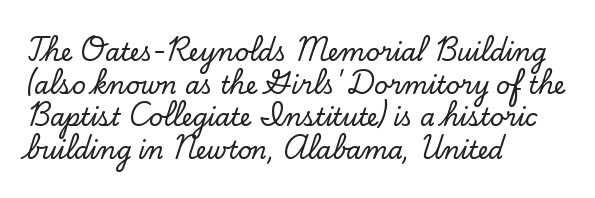
The image shows 24 px text type; set left-aligned, normal line spacing (1.36x), normal letter spacing, not underlined.
